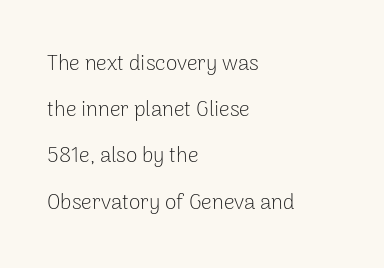
The image shows 21 px text type, upright; set left-aligned, loose line spacing (2.2x), normal letter spacing, not underlined.
